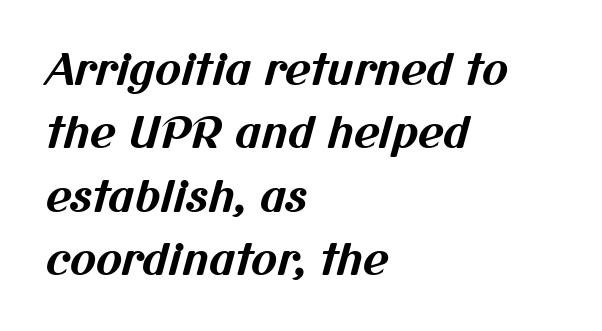
Q: Is the text bold? A: Yes.
Q: Is the typeface a serif or a sans-serif typeface? A: Sans-serif.
Q: Is the text underlined? A: No.
Q: How is the paragraph aligned? A: Left-aligned.
Q: Is the spacing between letters normal or unusually wide? A: Normal.
Q: Is the spacing between lines tight, normal or loose? A: Normal.
Q: Width (condensed, normal, or wide)? A: Normal.
Q: Stroke contrast? A: Medium.
Q: x-height? A: Medium.
Q: Monospaced? A: No.
